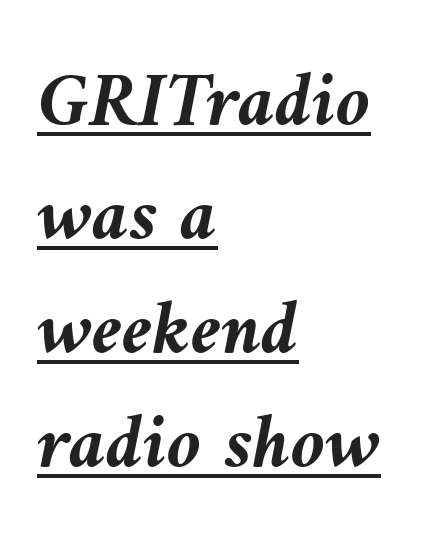
Q: Is the text bold? A: Yes.
Q: Is the text italic (slanted)? A: Yes, it leans left by about 9 degrees.
Q: Is the text underlined? A: Yes.
Q: How is the paragraph aligned? A: Left-aligned.
Q: Is the spacing between letters normal or unusually wide? A: Normal.
Q: Is the spacing between lines tight, normal or loose? A: Normal.
Q: Width (condensed, normal, or wide)? A: Normal.
Q: Stroke contrast? A: Medium.
Q: x-height? A: Medium.
Q: Monospaced? A: No.
